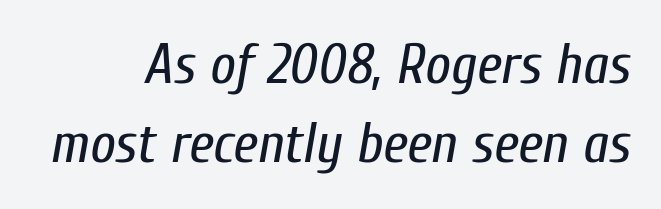
{"italic": "yes", "lean": "right", "slant_degrees": 10, "bold": "no", "weight": "regular", "width": "condensed", "stroke_contrast": "low", "x_height": "medium", "monospaced": "no", "underline": "no", "line_spacing": "normal", "line_spacing_ratio": 1.41, "letter_spacing": "normal", "letter_spacing_em": 0.0, "glyph_px": 56}
